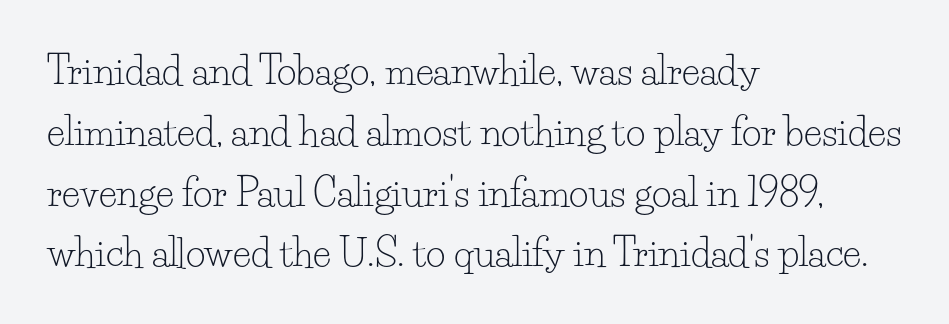
The image shows 38 px light serif type, upright; set left-aligned, normal line spacing (1.6x), normal letter spacing, not underlined; low stroke contrast and a small x-height.
